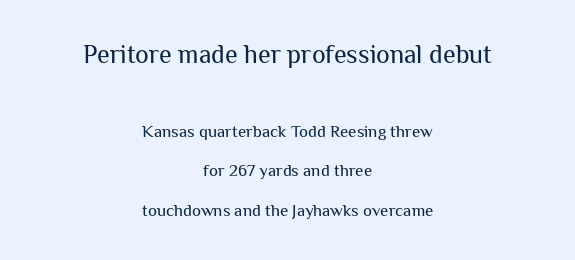
Loosely led — the rows are spread out. Of the two passages, the one on top uses the larger point size. Designer's note — italics off, roman on. Quick note: underline off.
